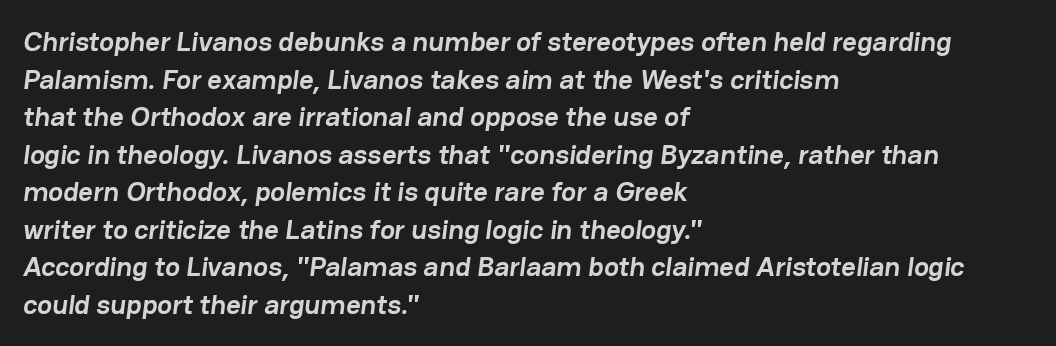
Q: Is the text bold? A: Yes.
Q: Is the typeface a serif or a sans-serif typeface? A: Sans-serif.
Q: Is the text underlined? A: No.
Q: How is the paragraph aligned? A: Left-aligned.
Q: Is the spacing between letters normal or unusually wide? A: Normal.
Q: Is the spacing between lines tight, normal or loose? A: Normal.
Q: Width (condensed, normal, or wide)? A: Normal.
Q: Stroke contrast? A: Low.
Q: x-height? A: Medium.
Q: Monospaced? A: No.
